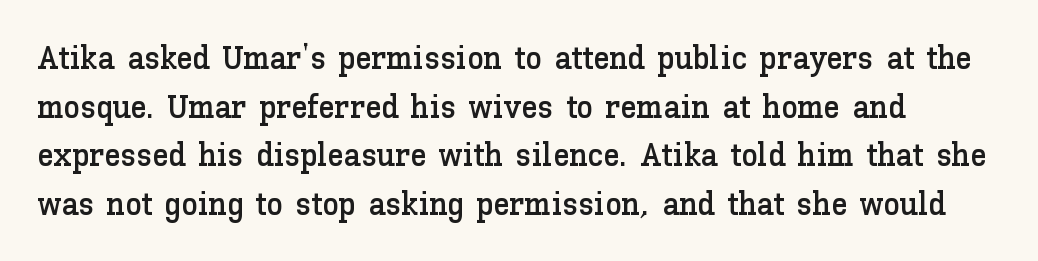
The letters advance in unequal steps, a hallmark of proportional type. Only glyphs here, with clear space below each row. Honestly, the letter spacing is just normal — you wouldn't notice it. The lettering holds an erect, upright posture throughout.
